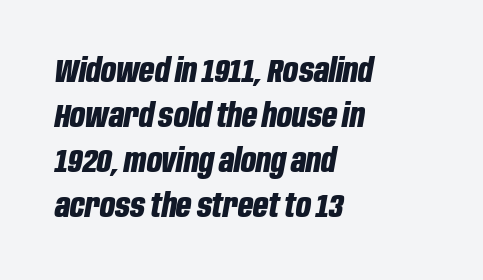
{"italic": "yes", "lean": "right", "slant_degrees": 10, "bold": "yes", "weight": "bold", "width": "condensed", "stroke_contrast": "low", "x_height": "large", "monospaced": "no", "underline": "no", "align": "left", "line_spacing": "normal", "line_spacing_ratio": 1.36, "letter_spacing": "normal", "letter_spacing_em": 0.0, "glyph_px": 33}
